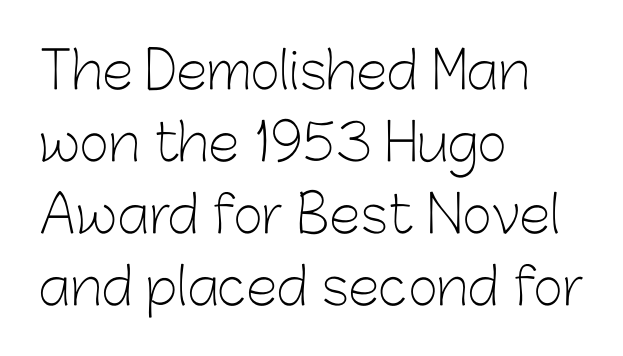
This is roman type, the default non-slanted kind. A typesetter would call this leading conventional body-copy spacing. Students, note that the glyphs here touch the page at normal intervals. The glyphs in this specimen are sans serif.
